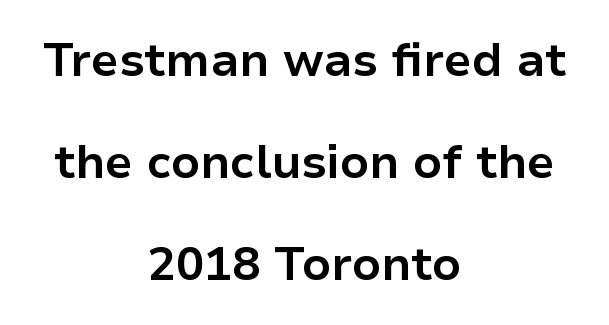
Q: Is the text bold? A: Yes.
Q: Is the text italic (slanted)? A: No, it is upright.
Q: Is the typeface a serif or a sans-serif typeface? A: Sans-serif.
Q: Is the text underlined? A: No.
Q: How is the paragraph aligned? A: Centered.
Q: Is the spacing between letters normal or unusually wide? A: Normal.
Q: Is the spacing between lines tight, normal or loose? A: Loose.
Q: Width (condensed, normal, or wide)? A: Normal.
Q: Stroke contrast? A: Low.
Q: x-height? A: Medium.
Q: Monospaced? A: No.
